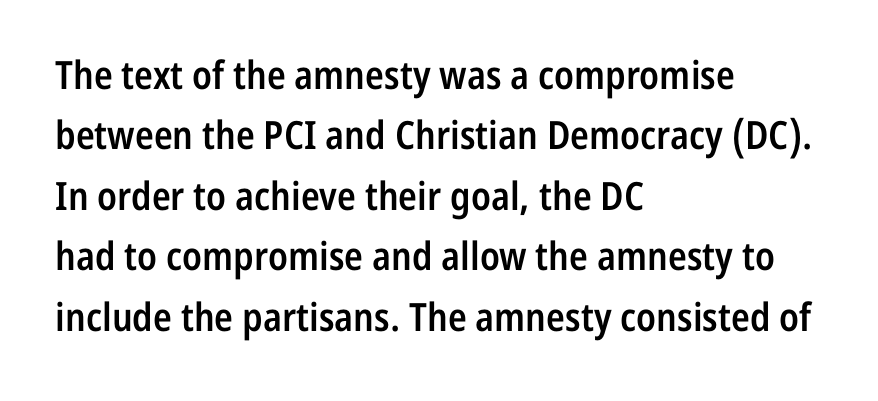
The image shows 39 px semibold, condensed sans-serif type, upright; set left-aligned, normal line spacing (1.55x), normal letter spacing, not underlined; low stroke contrast and a medium x-height.
